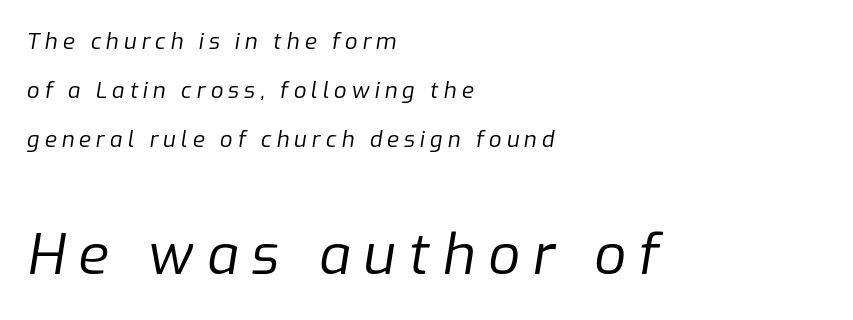
Q: Is the text bold? A: No.
Q: Is the text italic (slanted)? A: Yes, it leans right by about 9 degrees.
Q: Is the text underlined? A: No.
Q: How is the paragraph aligned? A: Left-aligned.
Q: Is the spacing between letters normal or unusually wide? A: Unusually wide.
Q: Is the spacing between lines tight, normal or loose? A: Loose.
Q: Which block of text is set in a larger size, the first (top) or the second (bottom)? A: The second (bottom) one.
Q: Width (condensed, normal, or wide)? A: Normal.
Q: Stroke contrast? A: Low.
Q: x-height? A: Medium.
Q: Monospaced? A: No.
